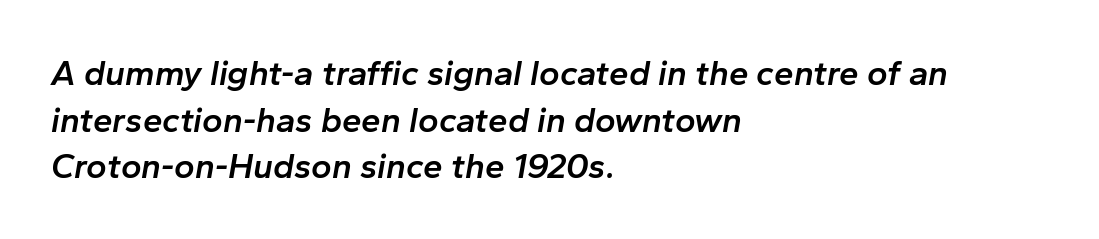
{"italic": "yes", "lean": "right", "slant_degrees": 10, "bold": "semi", "weight": "semibold", "width": "normal", "stroke_contrast": "low", "x_height": "medium", "monospaced": "no", "underline": "no", "align": "left", "line_spacing": "normal", "line_spacing_ratio": 1.33, "letter_spacing": "normal", "letter_spacing_em": 0.0, "glyph_px": 35}
